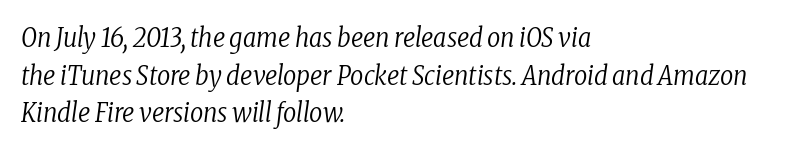
Glance below the letters and you will spot only blank space. The letters look calm and open, with moderate or lighter stems. The font's italic variant was chosen for this text. The lines in this sample share a left origin and differ only in where they stop. Regarding leading, the lines here are spaced in the standard way.
